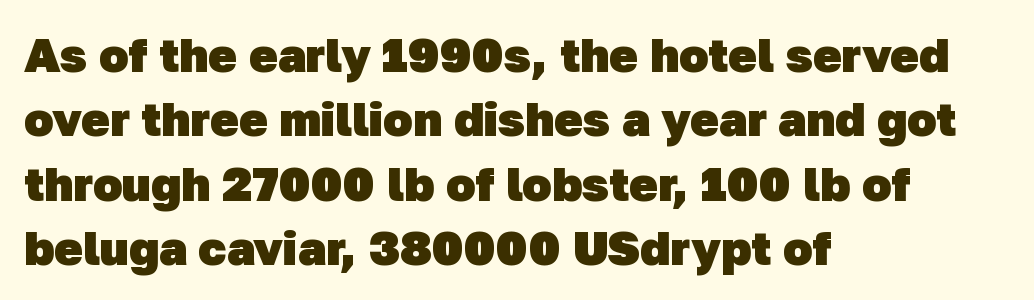
The image shows 48 px heavy sans-serif type; set left-aligned, normal line spacing (1.34x), normal letter spacing, not underlined; low stroke contrast and a medium x-height.
